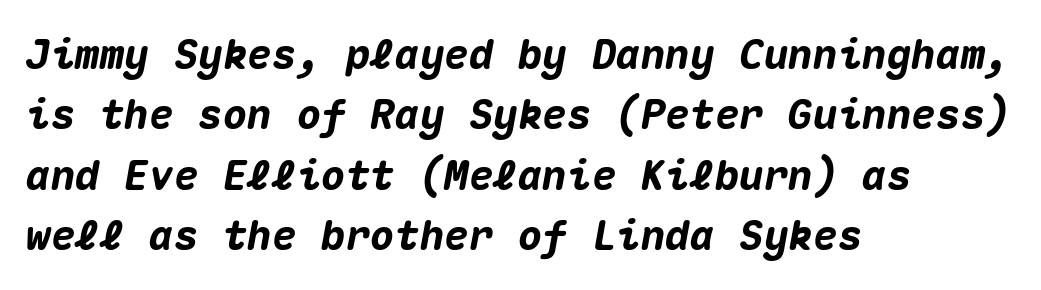
The image shows 41 px heavy type, italic (leaning right), monospaced; set left-aligned, normal line spacing (1.47x), normal letter spacing, not underlined; medium stroke contrast and a medium x-height.
